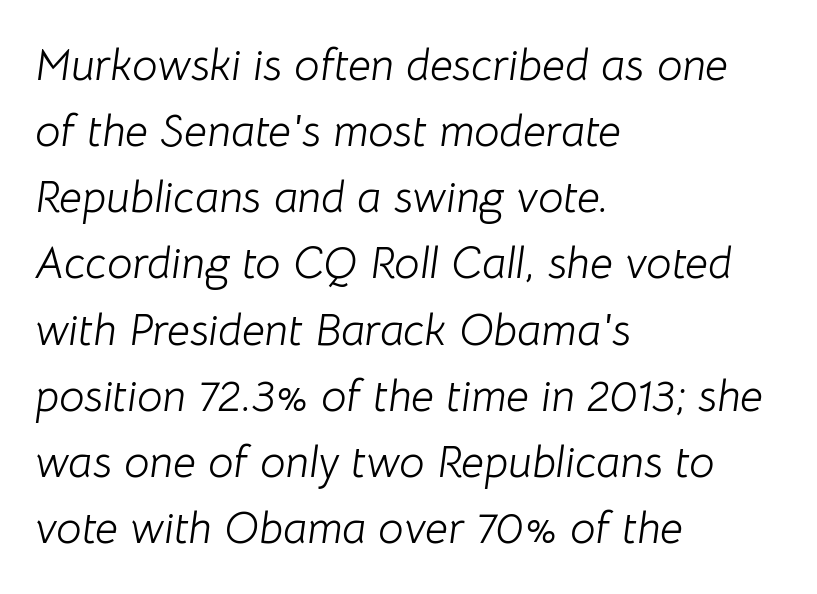
Does extra space separate the letters? No, they use regular spacing. This rendering uses left alignment, leaving the right contour irregular. The face used here is proportionally spaced, like ordinary book or web type. The rows are spaced the way most documents space them. The face looks like a standard text weight, possibly lighter.
